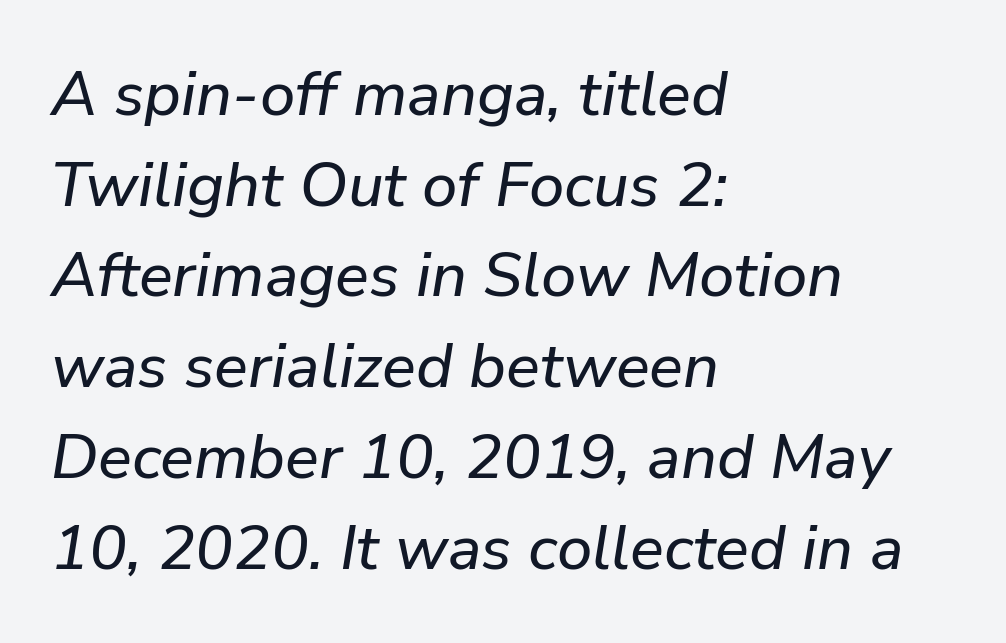
The image shows 63 px text type, italic (leaning right); set left-aligned, normal line spacing (1.44x), normal letter spacing, not underlined; low stroke contrast and a medium x-height.
